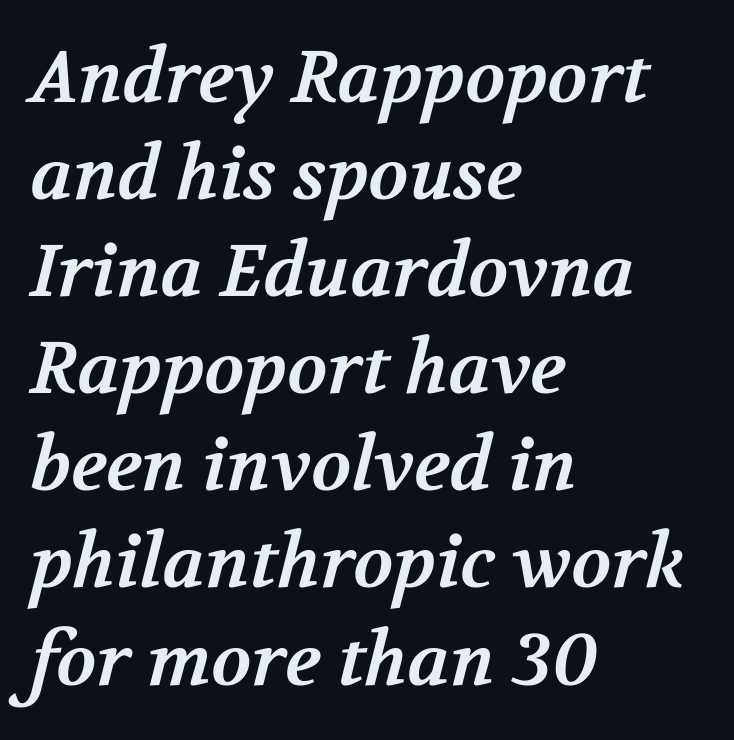
Q: Is the text bold? A: Yes.
Q: Is the typeface a serif or a sans-serif typeface? A: Serif.
Q: Is the text underlined? A: No.
Q: How is the paragraph aligned? A: Left-aligned.
Q: Is the spacing between letters normal or unusually wide? A: Normal.
Q: Is the spacing between lines tight, normal or loose? A: Normal.
Q: Width (condensed, normal, or wide)? A: Normal.
Q: Stroke contrast? A: Medium.
Q: x-height? A: Medium.
Q: Monospaced? A: No.
